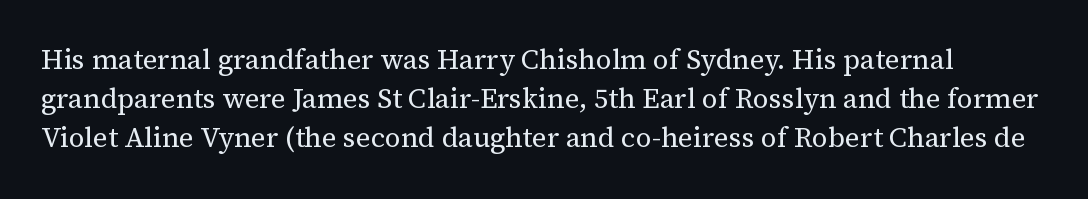
The image shows 28 px regular-weight serif type, upright; set normal line spacing (1.4x), normal letter spacing, not underlined; medium stroke contrast and a medium x-height.
